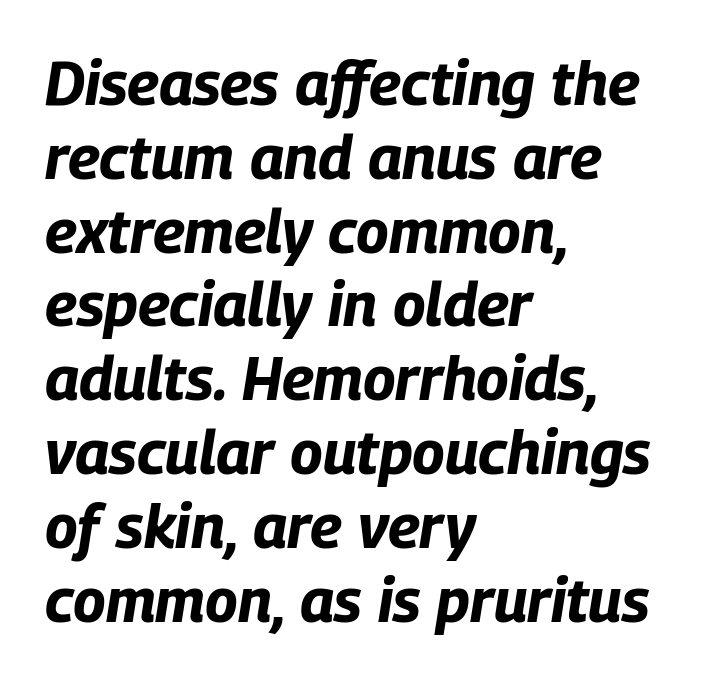
Q: Is the text bold? A: Yes.
Q: Is the text italic (slanted)? A: Yes, it leans right by about 9 degrees.
Q: Is the text underlined? A: No.
Q: How is the paragraph aligned? A: Left-aligned.
Q: Is the spacing between letters normal or unusually wide? A: Normal.
Q: Width (condensed, normal, or wide)? A: Condensed.
Q: Stroke contrast? A: Low.
Q: x-height? A: Large.
Q: Monospaced? A: No.
